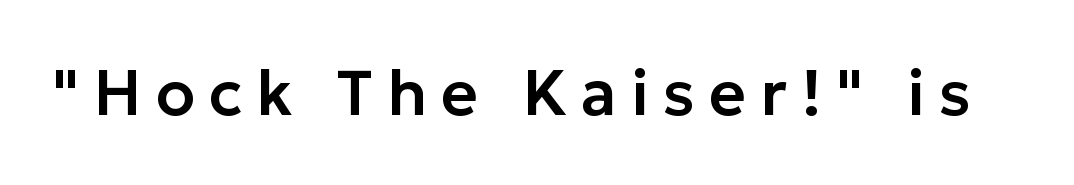
Serifs: no, the terminals of the letterforms are clean. Lines of text with bare space underneath. Character widths vary here, with narrow letters taking less room than wide ones. The typography opts for an upright posture over an oblique one. What stands out about the letter spacing? Its width — letters are far apart.
